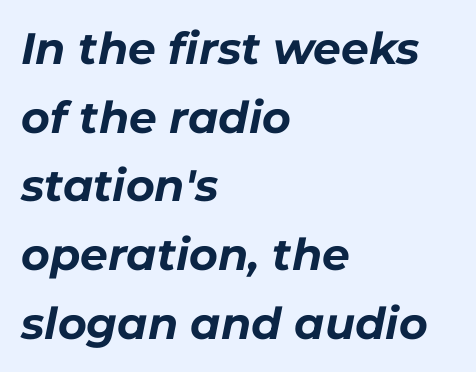
A typesetter would call this proportional, since set widths differ per character. This is oblique type, the kind used for emphasis or titles. Here the glyphs are tracked normally, forming tight word shapes. Line spacing here is normal.
